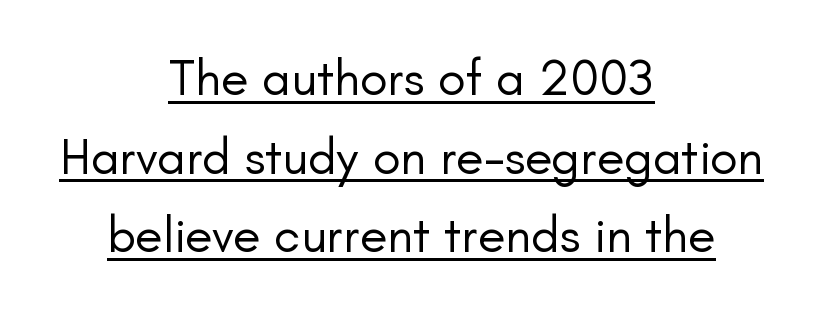
{"serif": "no", "italic": "no", "bold": "no", "weight": "regular", "width": "normal", "stroke_contrast": "low", "x_height": "small", "monospaced": "no", "underline": "yes", "align": "center", "line_spacing": "normal", "line_spacing_ratio": 1.54, "letter_spacing": "normal", "letter_spacing_em": 0.0, "glyph_px": 51}
